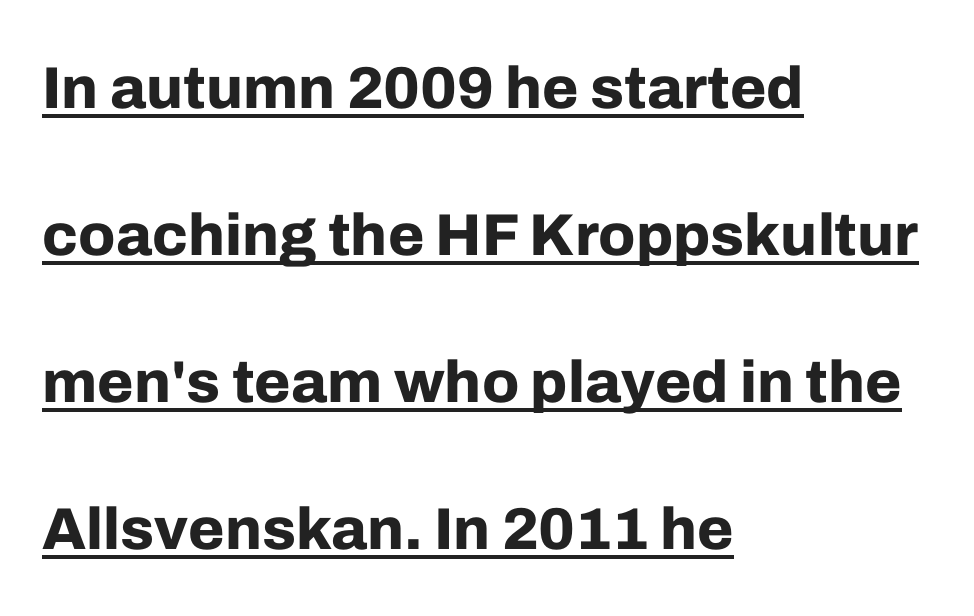
The image shows 59 px bold sans-serif type, upright; set left-aligned, loose line spacing (2.49x), normal letter spacing, underlined; low stroke contrast and a medium x-height.
